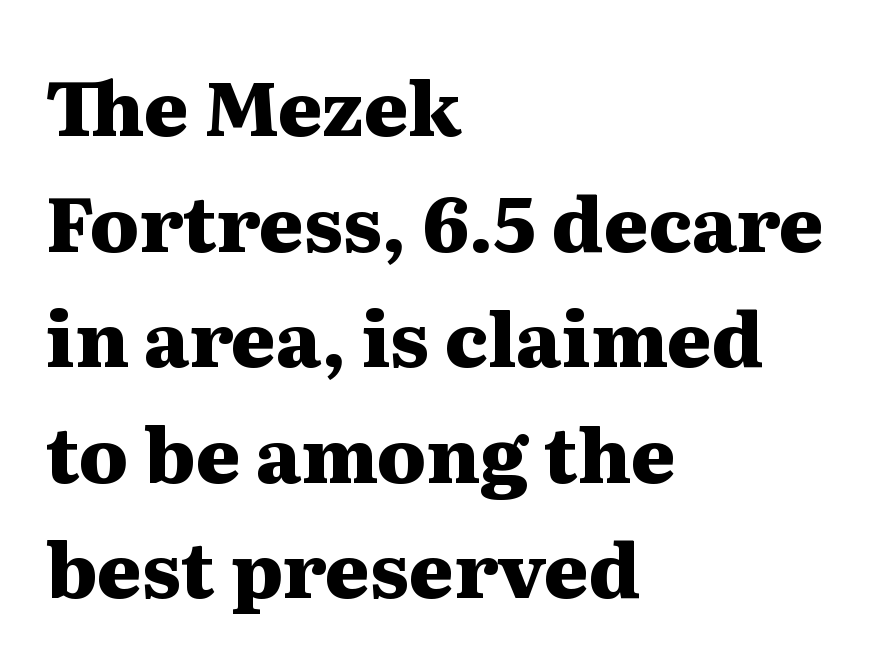
Q: Is the text bold? A: Yes.
Q: Is the text italic (slanted)? A: No, it is upright.
Q: Is the typeface a serif or a sans-serif typeface? A: Serif.
Q: Is the text underlined? A: No.
Q: How is the paragraph aligned? A: Left-aligned.
Q: Is the spacing between letters normal or unusually wide? A: Normal.
Q: Is the spacing between lines tight, normal or loose? A: Normal.
Q: Width (condensed, normal, or wide)? A: Wide.
Q: Stroke contrast? A: Medium.
Q: x-height? A: Medium.
Q: Monospaced? A: No.
